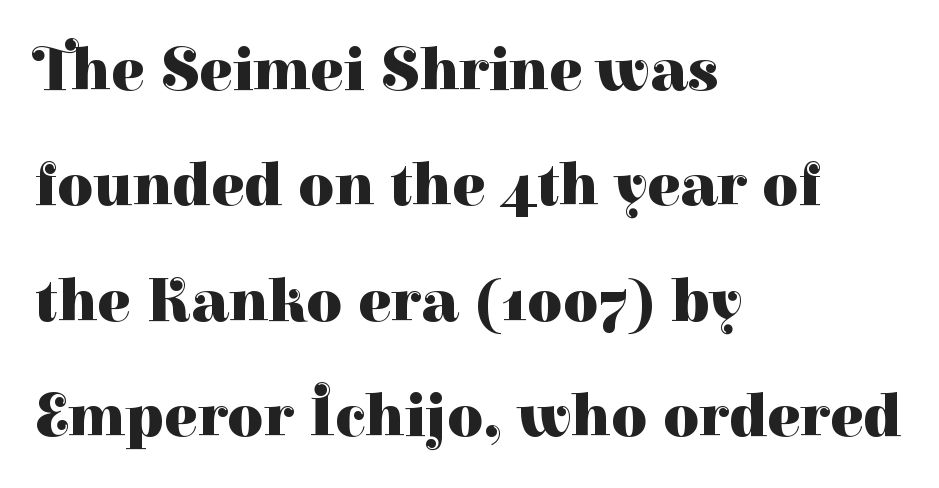
{"serif": "yes", "italic": "no", "bold": "yes", "weight": "heavy", "width": "normal", "stroke_contrast": "high", "x_height": "medium", "monospaced": "no", "underline": "no", "align": "left", "line_spacing_ratio": 1.86, "letter_spacing": "normal", "letter_spacing_em": 0.0, "glyph_px": 62}
